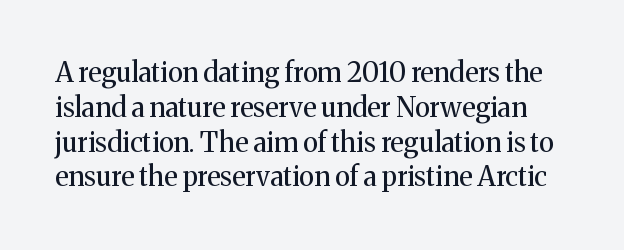
{"italic": "no", "bold": "no", "underline": "no", "line_spacing": "normal", "line_spacing_ratio": 1.29, "letter_spacing": "normal", "letter_spacing_em": 0.0, "glyph_px": 27}
